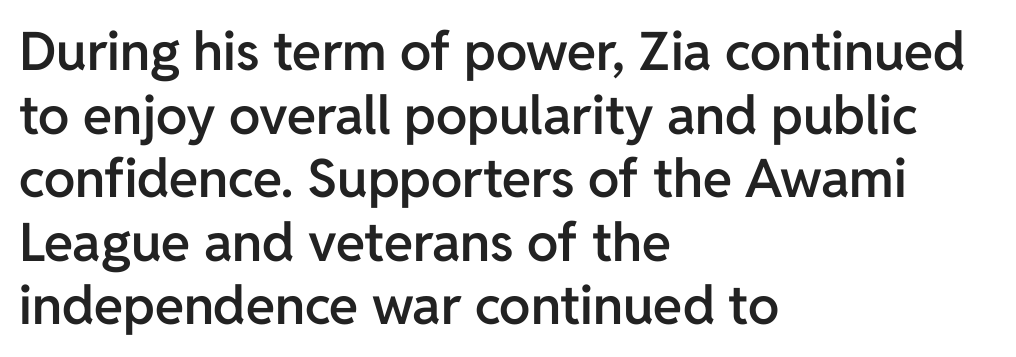
The ragged edge is on the right, which tells us the setting is flush left. Students, note that the glyphs here touch the page at normal intervals. Stroke thickness is moderately raised; the sample reads as semibold. This sample uses an upright cut, with every glyph sitting square on the baseline. The passage shown is typed in a proportional face where columns would drift.
